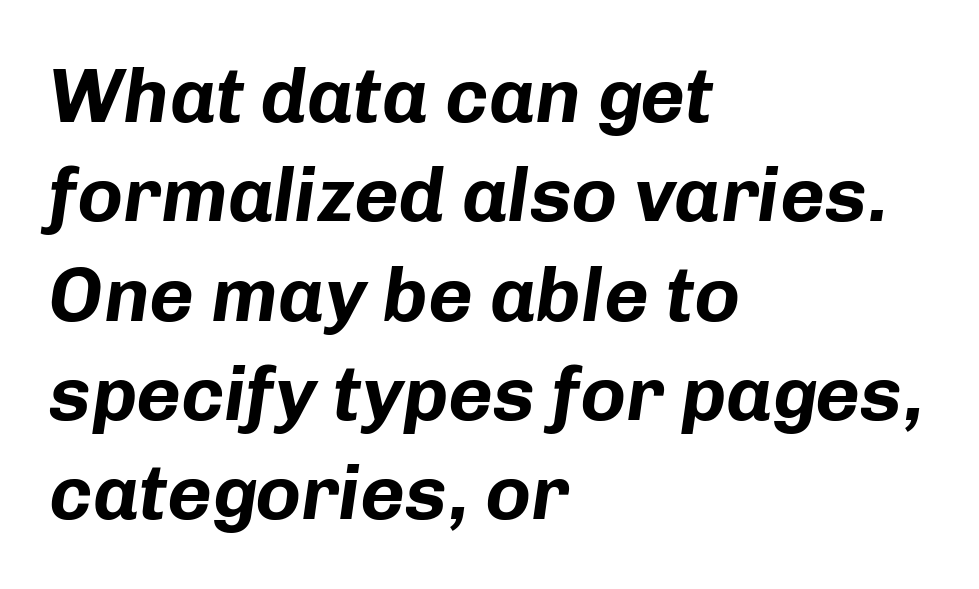
Q: Is the text bold? A: Yes.
Q: Is the text italic (slanted)? A: Yes, it leans right by about 8 degrees.
Q: Is the text underlined? A: No.
Q: How is the paragraph aligned? A: Left-aligned.
Q: Is the spacing between letters normal or unusually wide? A: Normal.
Q: Is the spacing between lines tight, normal or loose? A: Normal.
Q: Width (condensed, normal, or wide)? A: Normal.
Q: Stroke contrast? A: Low.
Q: x-height? A: Medium.
Q: Monospaced? A: No.
